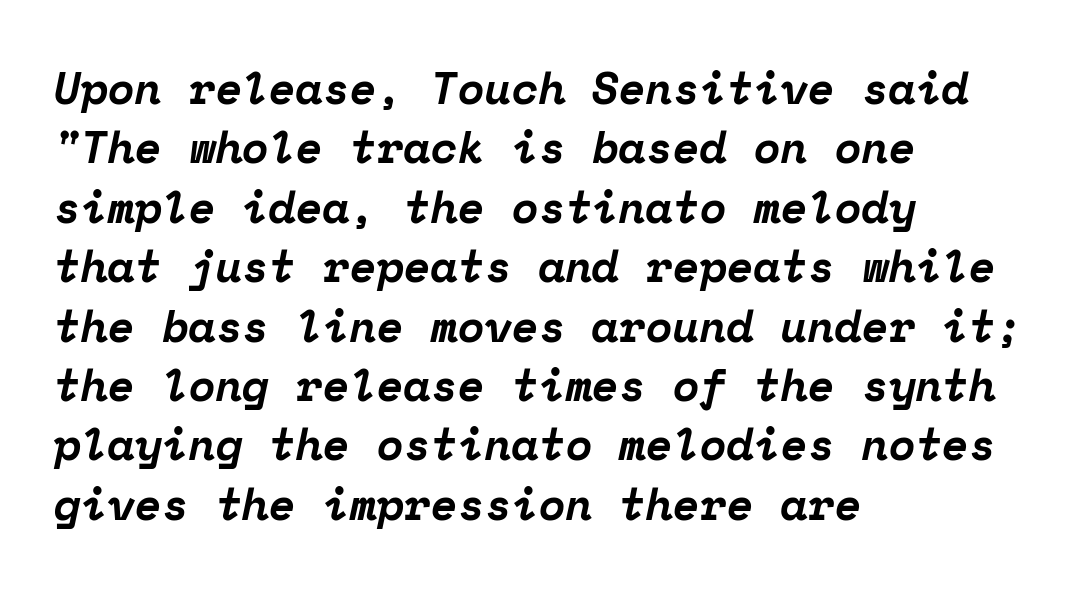
The space beneath each line is pristine and unruled. Thick stems and heavy bowls — unmistakably bold. Honestly, the letter spacing is just normal — you wouldn't notice it. The rendering applies a slant to the glyphs. Horizontal bands of white between lines are of average thickness.
